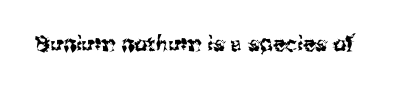
Q: Is the text italic (slanted)? A: No, it is upright.
Q: Is the text underlined? A: No.
Q: Is the spacing between letters normal or unusually wide? A: Normal.
